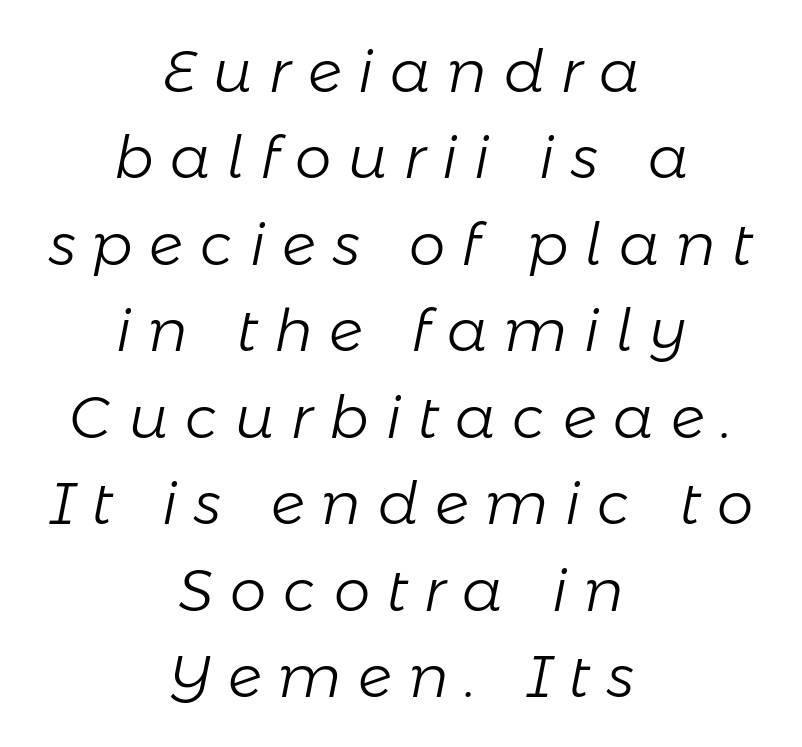
{"italic": "yes", "lean": "right", "slant_degrees": 11, "bold": "no", "weight": "light", "width": "normal", "stroke_contrast": "low", "x_height": "medium", "monospaced": "no", "underline": "no", "align": "center", "line_spacing": "normal", "line_spacing_ratio": 1.49, "letter_spacing": "wide", "letter_spacing_em": 0.29, "glyph_px": 58}
